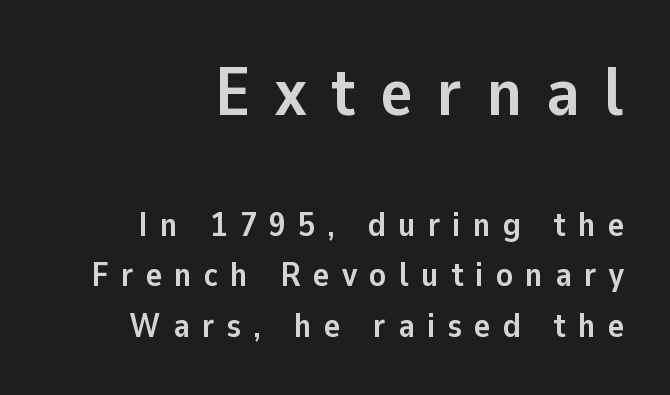
The image shows 68 px semibold sans-serif type, upright; set right-aligned, normal line spacing (1.48x), unusually wide letter spacing (+0.36 em), not underlined; the first (top) block is 2.0x larger; low stroke contrast and a medium x-height.
